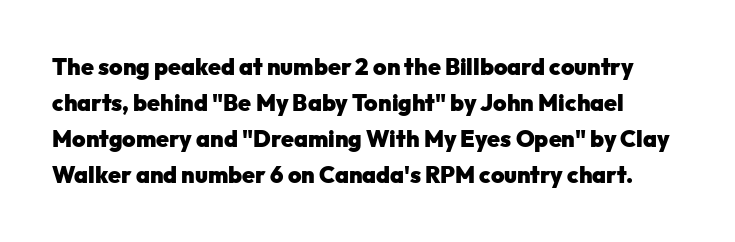
Nothing unusual about the tracking: characters are spaced as the font intends. The glyphs are unaccompanied by any horizontal stroke below them. How heavy is the stroke? Heavy — this is a bold. Successive baselines arrive at the customary interval. Is there any slant? The stems are plumb.
